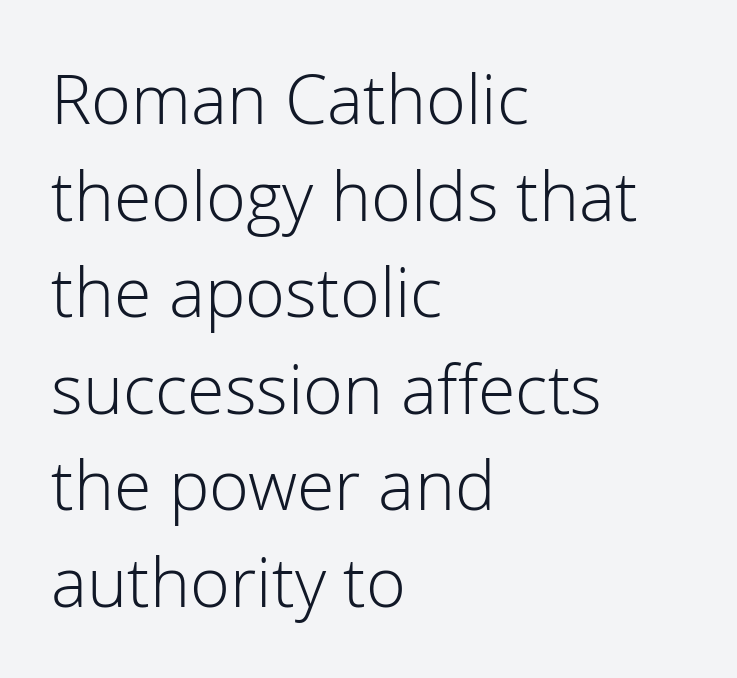
{"serif": "no", "italic": "no", "bold": "no", "weight": "light", "width": "normal", "stroke_contrast": "low", "x_height": "medium", "monospaced": "no", "underline": "no", "align": "left", "line_spacing": "normal", "line_spacing_ratio": 1.42, "letter_spacing": "normal", "letter_spacing_em": 0.0, "glyph_px": 68}
